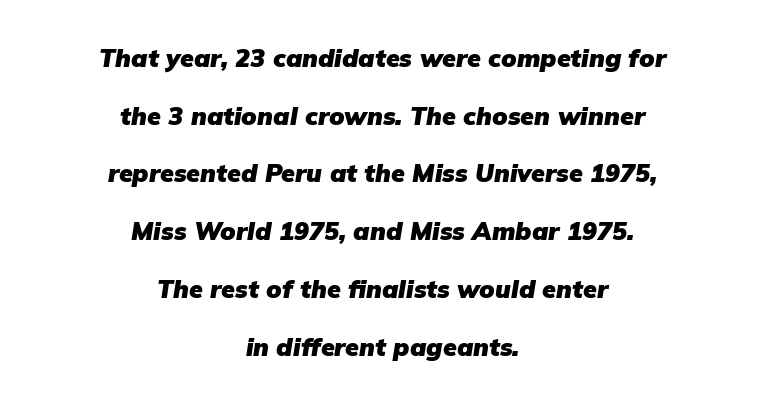
The baseline area is clear. Observe the ordinary spacing: letters are neighbours, not strangers. How would I describe the line gaps? Wide and relaxed. Thick stems and heavy bowls — unmistakably bold. If you drew a line through each stem, it would be angled.
